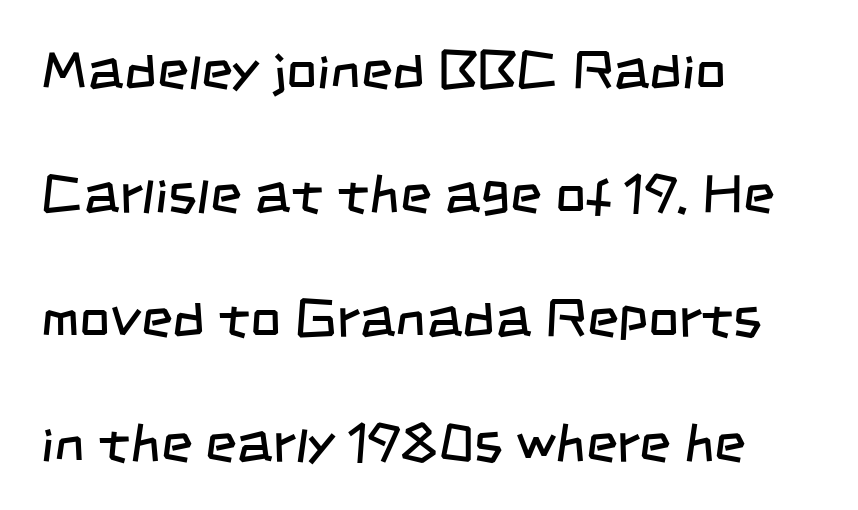
The face used here is proportionally spaced, like ordinary book or web type. Stroke thickness stays within the range of a standard reading face or lighter. These lines stack with their left ends in a neat column. This sample trades compactness for vertical openness between lines.
